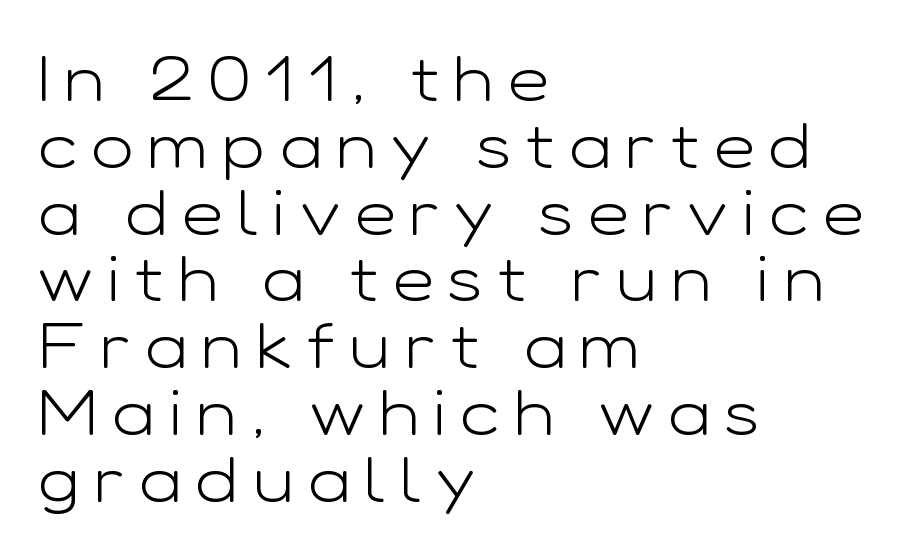
{"serif": "no", "italic": "no", "bold": "no", "weight": "light", "width": "wide", "stroke_contrast": "low", "x_height": "medium", "monospaced": "no", "underline": "no", "align": "left", "line_spacing": "tight", "line_spacing_ratio": 1.06, "letter_spacing": "wide", "letter_spacing_em": 0.23, "glyph_px": 63}
